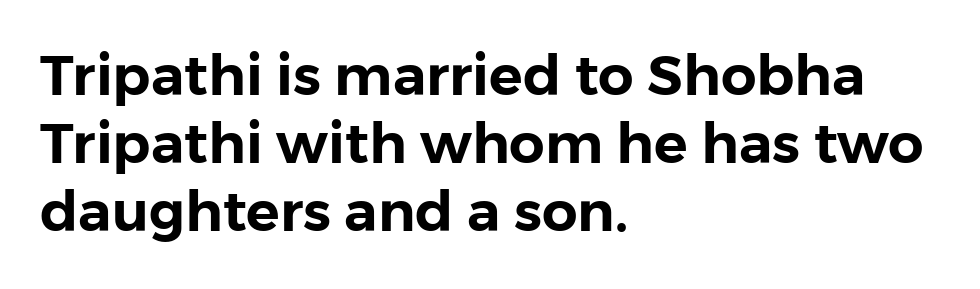
{"serif": "no", "italic": "no", "width": "normal", "stroke_contrast": "low", "x_height": "medium", "monospaced": "no", "underline": "no", "align": "left", "line_spacing_ratio": 1.21, "letter_spacing": "normal", "letter_spacing_em": 0.0, "glyph_px": 56}
